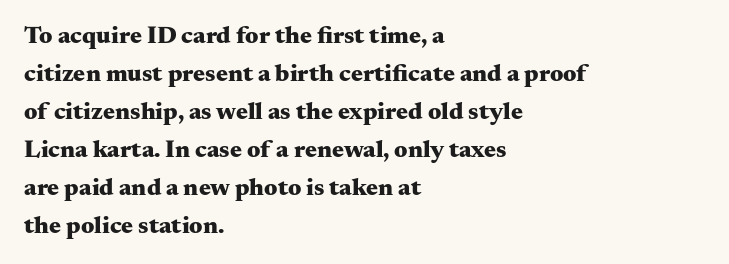
The image shows 25 px bold type, upright; set left-aligned, normal line spacing (1.52x), normal letter spacing, not underlined.
